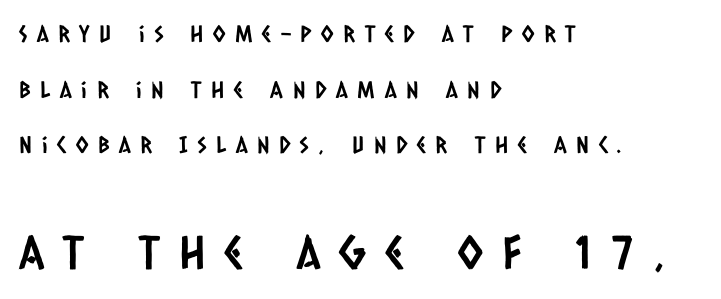
Look at the tracking — it's clearly loosened, letters drifting apart. Looks like regular typesetting: each glyph gets only the width it needs. Honestly, there is no underline to notice here at all. Observe the absence of serifs on each vertical stroke in this sample.
